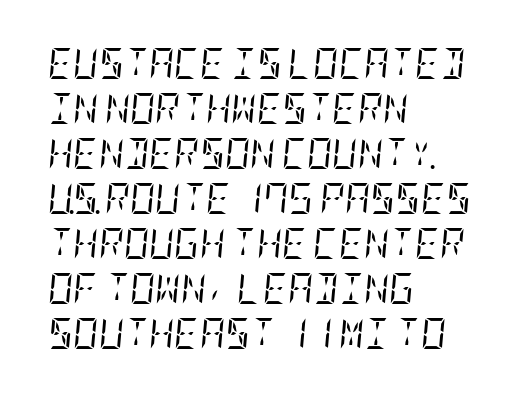
The rendering shows small feet on the letterforms — a serif design. Each new line begins a customary step beneath the previous one. Summary of weight: not heavy and not bold. Does the copy run flush right? No — it runs flush left.
